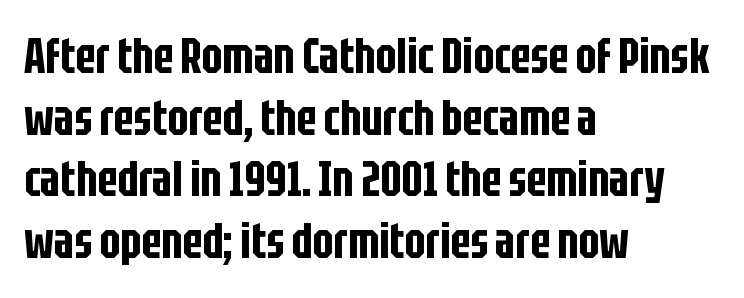
The image shows 49 px condensed sans-serif type, upright; set left-aligned, normal line spacing (1.26x), normal letter spacing, not underlined; low stroke contrast and a large x-height.
